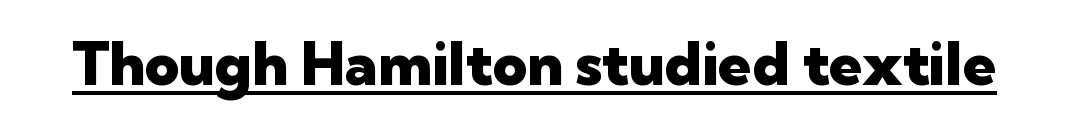
Q: Is the text bold? A: Yes.
Q: Is the text italic (slanted)? A: No, it is upright.
Q: Is the typeface a serif or a sans-serif typeface? A: Sans-serif.
Q: Is the text underlined? A: Yes.
Q: Is the spacing between letters normal or unusually wide? A: Normal.
Q: Width (condensed, normal, or wide)? A: Normal.
Q: Stroke contrast? A: Low.
Q: x-height? A: Medium.
Q: Monospaced? A: No.
